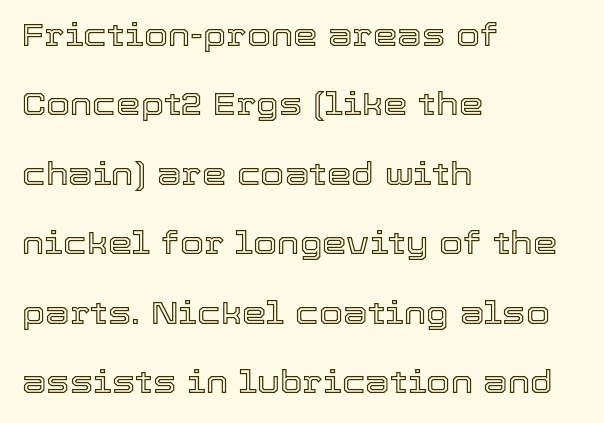
Q: Is the text italic (slanted)? A: No, it is upright.
Q: Is the text underlined? A: No.
Q: How is the paragraph aligned? A: Left-aligned.
Q: Is the spacing between letters normal or unusually wide? A: Normal.
Q: Is the spacing between lines tight, normal or loose? A: Loose.
Q: Width (condensed, normal, or wide)? A: Normal.
Q: x-height? A: Medium.
Q: Monospaced? A: No.
